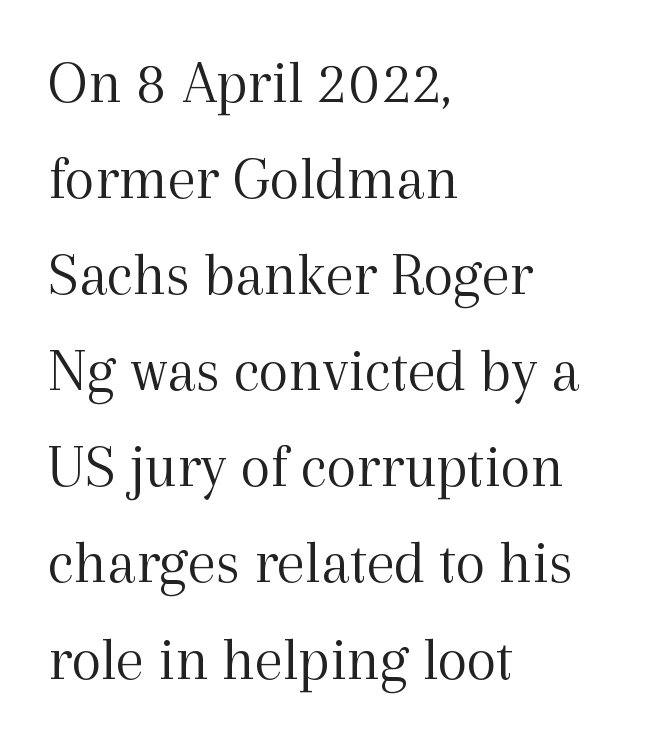
The image shows 62 px light serif type, upright; set left-aligned, normal line spacing (1.55x), normal letter spacing, not underlined; a medium x-height.
